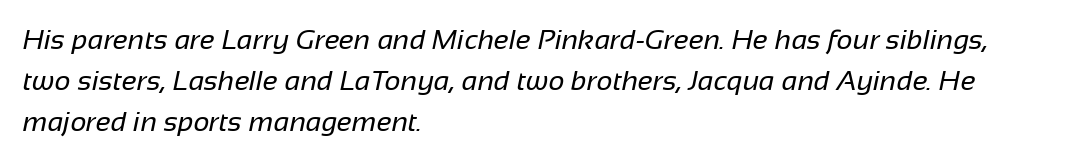
Q: Is the text bold? A: No.
Q: Is the typeface a serif or a sans-serif typeface? A: Sans-serif.
Q: Is the text underlined? A: No.
Q: How is the paragraph aligned? A: Left-aligned.
Q: Is the spacing between letters normal or unusually wide? A: Normal.
Q: Is the spacing between lines tight, normal or loose? A: Normal.
Q: Width (condensed, normal, or wide)? A: Normal.
Q: Stroke contrast? A: Low.
Q: x-height? A: Medium.
Q: Monospaced? A: No.
